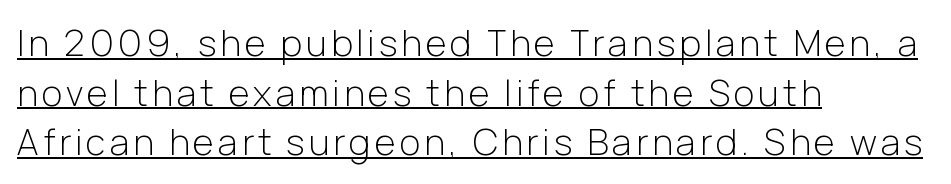
The image shows 36 px light sans-serif type, upright; set left-aligned, normal line spacing (1.38x), underlined; low stroke contrast and a medium x-height.
